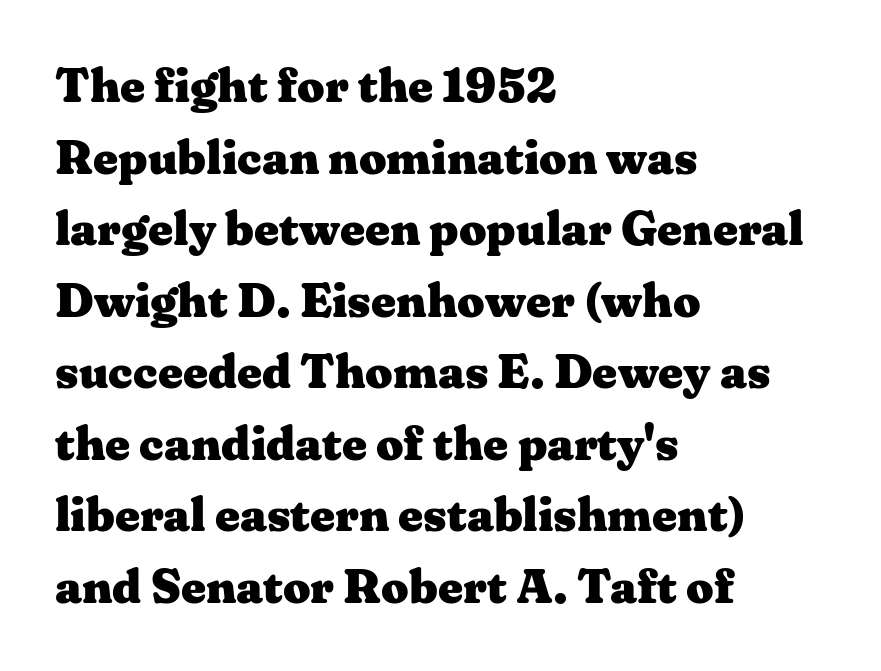
Q: Is the text bold? A: Yes.
Q: Is the text italic (slanted)? A: No, it is upright.
Q: Is the typeface a serif or a sans-serif typeface? A: Serif.
Q: Is the text underlined? A: No.
Q: How is the paragraph aligned? A: Left-aligned.
Q: Is the spacing between letters normal or unusually wide? A: Normal.
Q: Is the spacing between lines tight, normal or loose? A: Normal.
Q: Width (condensed, normal, or wide)? A: Wide.
Q: Stroke contrast? A: Medium.
Q: x-height? A: Medium.
Q: Monospaced? A: No.
